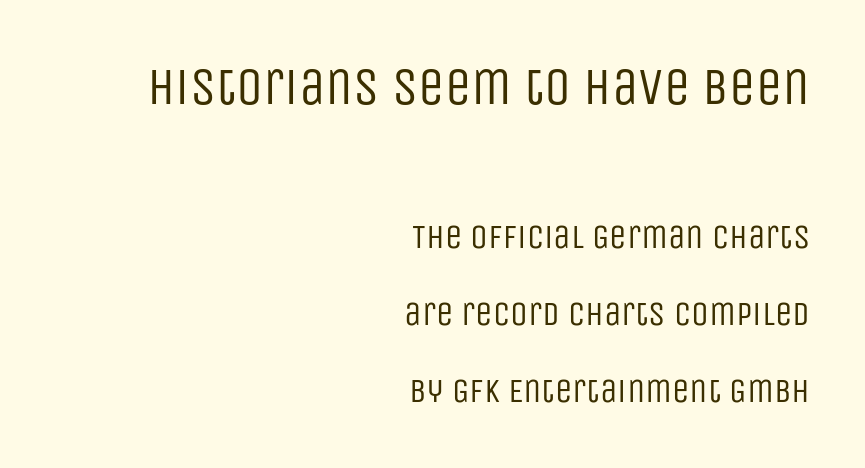
{"serif": "no", "italic": "no", "bold": "no", "weight": "regular", "width": "condensed", "stroke_contrast": "low", "x_height": "large", "monospaced": "no", "underline": "no", "align": "right", "line_spacing": "loose", "line_spacing_ratio": 2.21, "letter_spacing": "normal", "letter_spacing_em": 0.0, "larger_block": "first", "size_ratio": 1.51, "glyph_px": 53}
